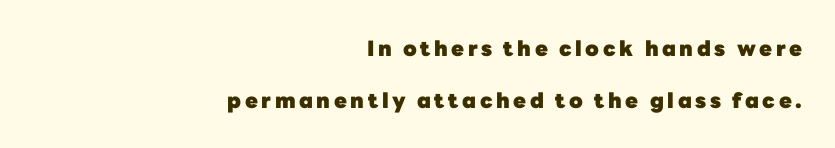
The image shows 21 px bold type, upright; set right-aligned, loose line spacing (2.48x), not underlined.
